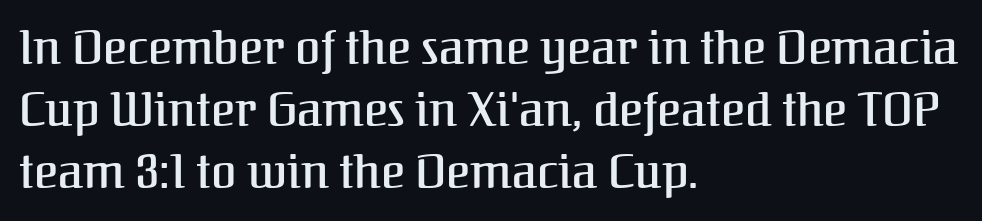
The image shows 46 px serif type, upright; set left-aligned, normal line spacing (1.35x), normal letter spacing, not underlined; medium stroke contrast and a medium x-height.
